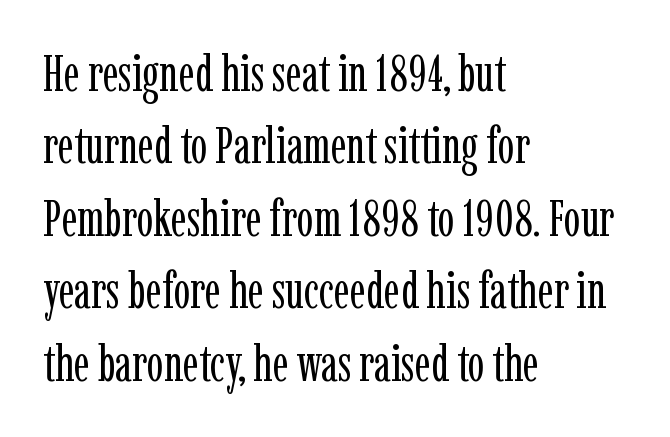
{"serif": "yes", "italic": "no", "bold": "no", "weight": "regular", "width": "condensed", "stroke_contrast": "low", "x_height": "medium", "monospaced": "no", "underline": "no", "align": "left", "line_spacing": "normal", "line_spacing_ratio": 1.45, "letter_spacing": "normal", "letter_spacing_em": 0.0, "glyph_px": 50}
